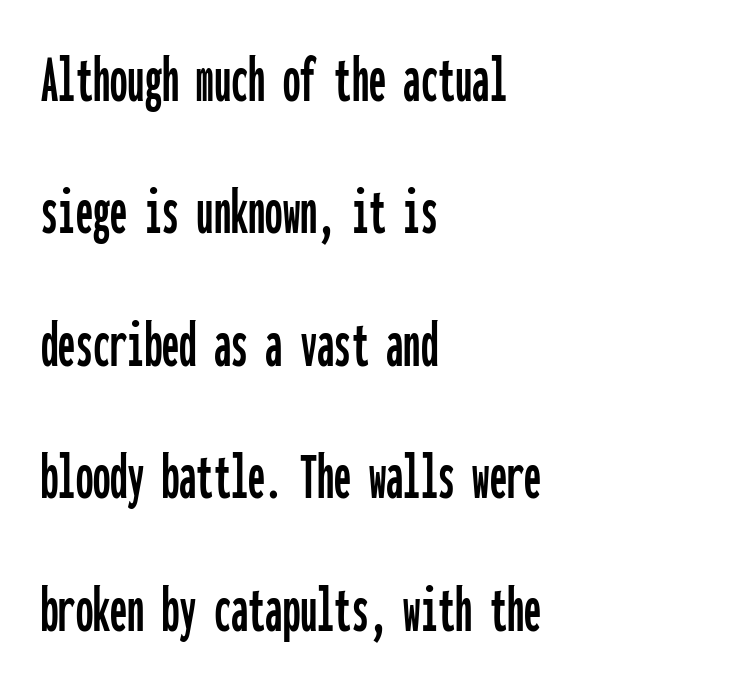
{"serif": "no", "italic": "no", "width": "condensed", "stroke_contrast": "low", "x_height": "medium", "monospaced": "yes", "underline": "no", "align": "left", "line_spacing": "loose", "line_spacing_ratio": 1.92, "letter_spacing": "normal", "letter_spacing_em": 0.0, "glyph_px": 69}
